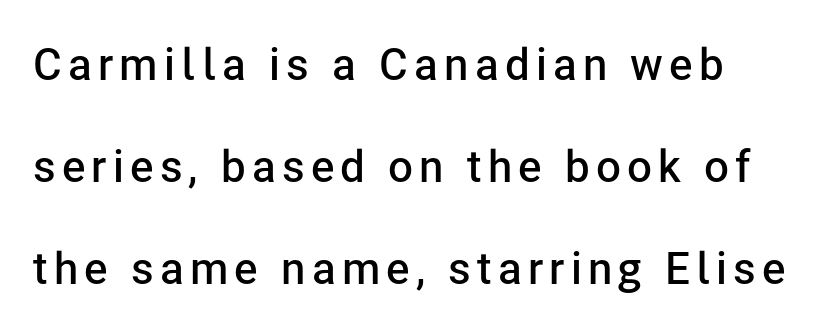
Is this a fixed-width face? No — the glyphs have proportional, varying widths. These lines are composed in type without serifs. This sample trades compactness for vertical openness between lines. The zone under the glyphs is completely vacant. You can tell it's not italic because the verticals are truly vertical.
